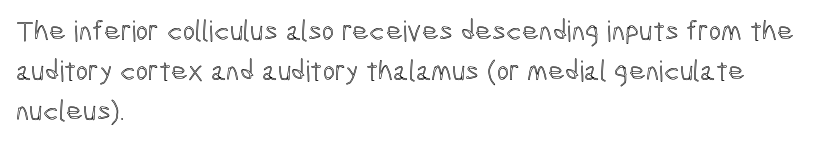
{"italic": "no", "width": "condensed", "x_height": "medium", "monospaced": "no", "underline": "no", "align": "left", "line_spacing": "normal", "line_spacing_ratio": 1.38, "letter_spacing": "normal", "letter_spacing_em": 0.0, "glyph_px": 29}
